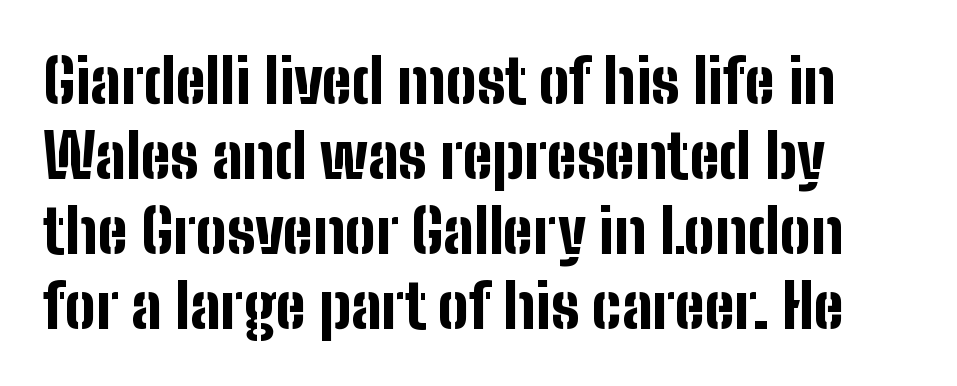
{"serif": "no", "italic": "no", "bold": "yes", "weight": "bold", "width": "condensed", "stroke_contrast": "low", "x_height": "medium", "monospaced": "no", "underline": "no", "align": "left", "line_spacing_ratio": 1.23, "letter_spacing": "normal", "letter_spacing_em": 0.0, "glyph_px": 61}
